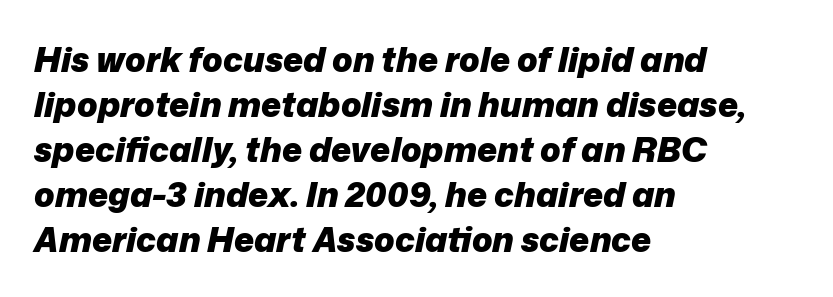
The image shows 34 px heavy type, italic (leaning right); set left-aligned, normal line spacing (1.32x), normal letter spacing, not underlined; low stroke contrast and a medium x-height.
